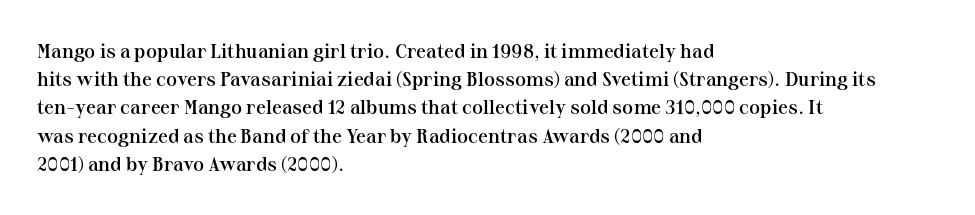
Q: Is the text bold? A: Semi-bold.
Q: Is the text italic (slanted)? A: No, it is upright.
Q: Is the text underlined? A: No.
Q: How is the paragraph aligned? A: Left-aligned.
Q: Is the spacing between letters normal or unusually wide? A: Normal.
Q: Is the spacing between lines tight, normal or loose? A: Normal.
